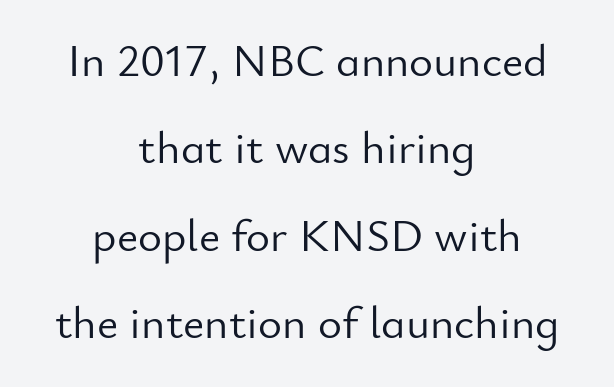
The type is set solid horizontally, with unmodified tracking. The rendering uses natural spacing where letterforms have individual widths. Quick note: interline space is abundant. One-word summary of the alignment: center. Letters have the restrained weight of plain body copy at most.
